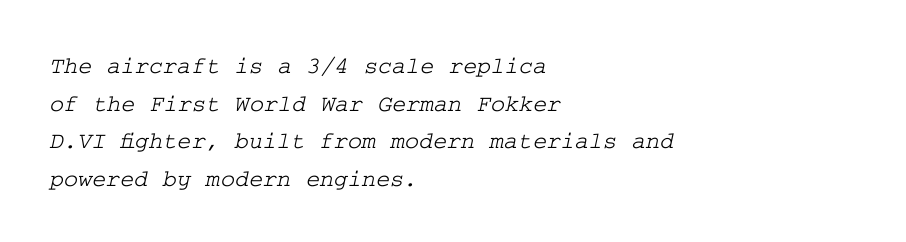
The image shows 24 px text type; set left-aligned, normal line spacing (1.57x), normal letter spacing, not underlined.
